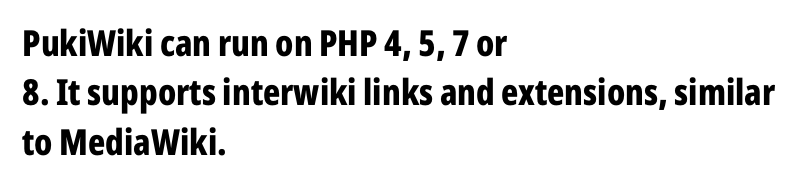
The passage shown is typeset with a sans-serif family. In terms of weight, the rendering is a true, heavy bold. Successive baselines arrive at the customary interval. Every row of glyphs begins at an identical x-position on the left. You could not count columns in this text — the font is proportionally spaced.
